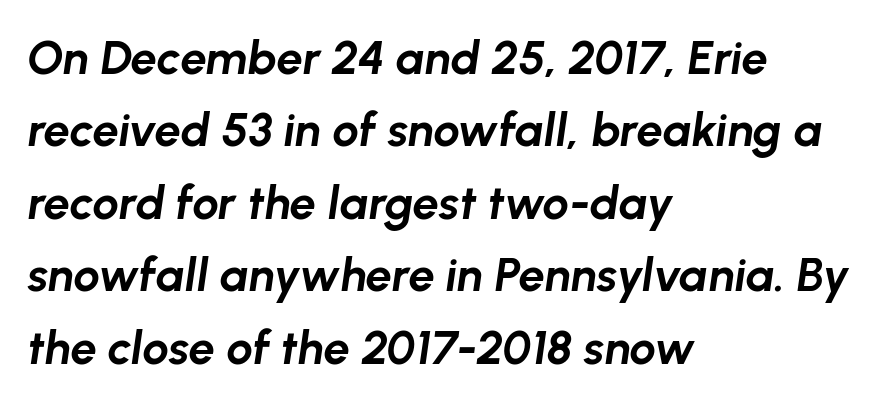
{"italic": "yes", "lean": "right", "slant_degrees": 8, "bold": "yes", "weight": "bold", "width": "normal", "stroke_contrast": "low", "x_height": "medium", "monospaced": "no", "underline": "no", "align": "left", "line_spacing": "normal", "line_spacing_ratio": 1.54, "letter_spacing": "normal", "letter_spacing_em": 0.0, "glyph_px": 47}
